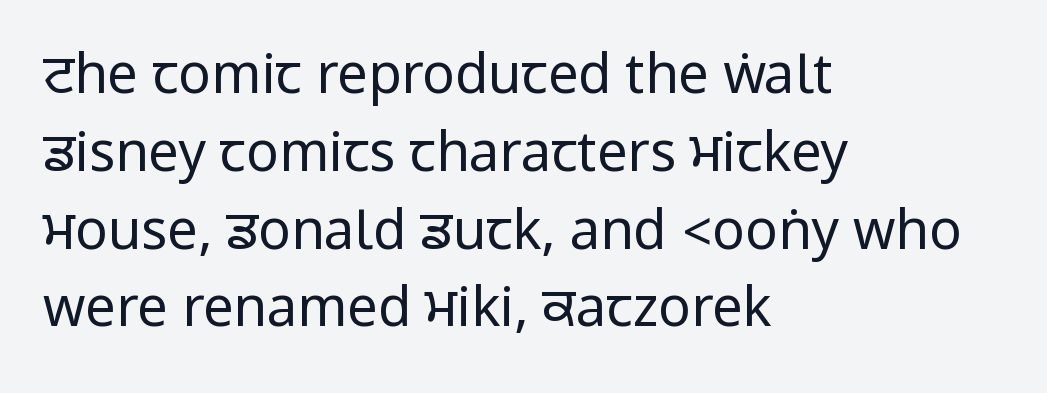
Q: Is the text bold? A: No.
Q: Is the text italic (slanted)? A: No, it is upright.
Q: Is the typeface a serif or a sans-serif typeface? A: Sans-serif.
Q: Is the text underlined? A: No.
Q: How is the paragraph aligned? A: Left-aligned.
Q: Is the spacing between letters normal or unusually wide? A: Normal.
Q: Is the spacing between lines tight, normal or loose? A: Normal.
Q: Width (condensed, normal, or wide)? A: Condensed.
Q: Stroke contrast? A: Low.
